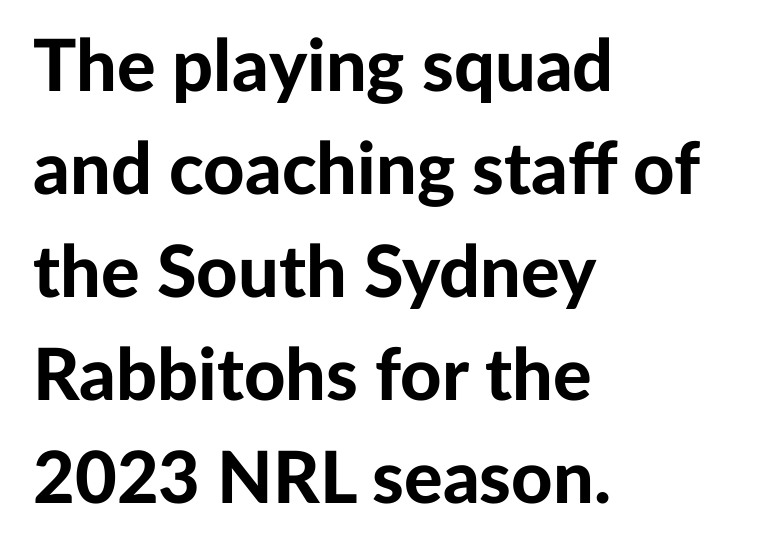
Q: Is the text bold? A: Yes.
Q: Is the text italic (slanted)? A: No, it is upright.
Q: Is the typeface a serif or a sans-serif typeface? A: Sans-serif.
Q: Is the text underlined? A: No.
Q: How is the paragraph aligned? A: Left-aligned.
Q: Is the spacing between letters normal or unusually wide? A: Normal.
Q: Is the spacing between lines tight, normal or loose? A: Normal.
Q: Width (condensed, normal, or wide)? A: Normal.
Q: Stroke contrast? A: Low.
Q: x-height? A: Medium.
Q: Monospaced? A: No.
